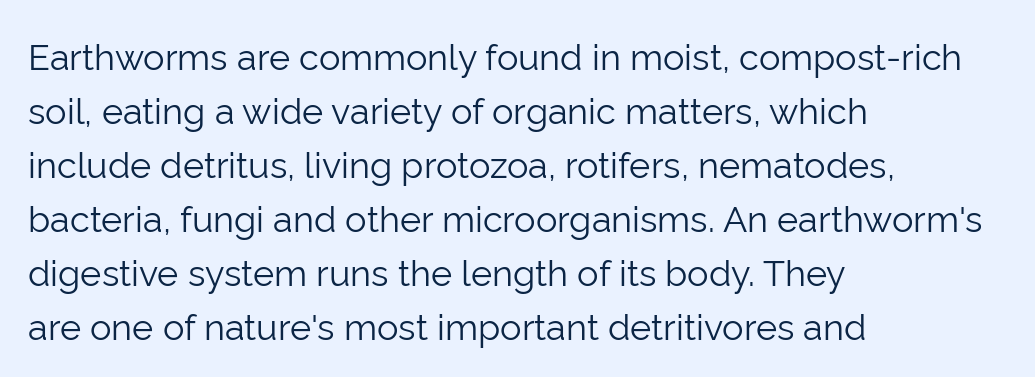
The image shows 36 px light sans-serif type, upright; set left-aligned, normal line spacing (1.5x), normal letter spacing, not underlined; low stroke contrast and a medium x-height.
